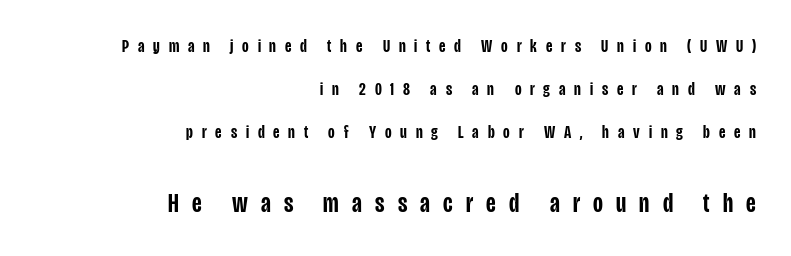
{"italic": "no", "bold": "semi", "underline": "no", "align": "right", "line_spacing": "loose", "line_spacing_ratio": 2.4, "letter_spacing": "wide", "letter_spacing_em": 0.49, "larger_block": "second", "size_ratio": 1.5, "glyph_px": 27}
